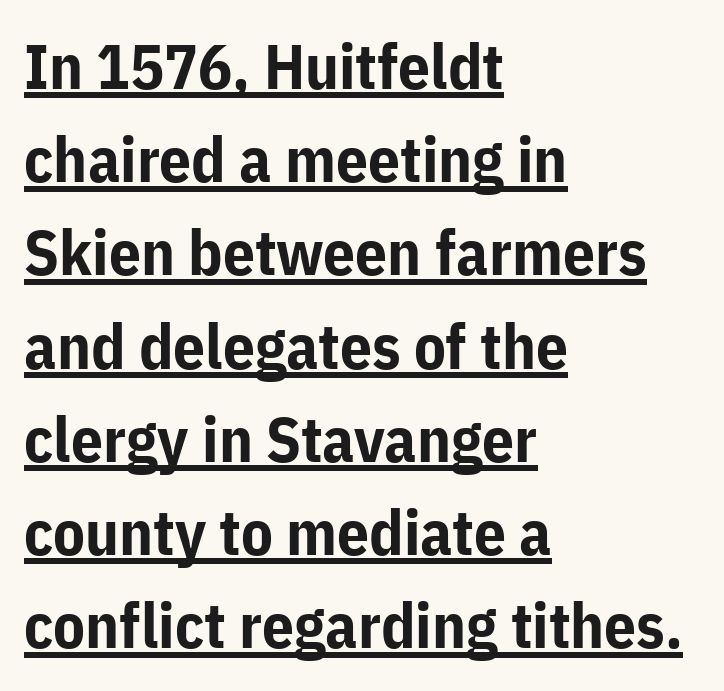
The glyphs have the mass of a bold cut. The vertical gap from one line to the next is medium. Underline: present. Which margin do the lines hug? The left one — the right edge is uneven. This sample uses a sans-serif face.
